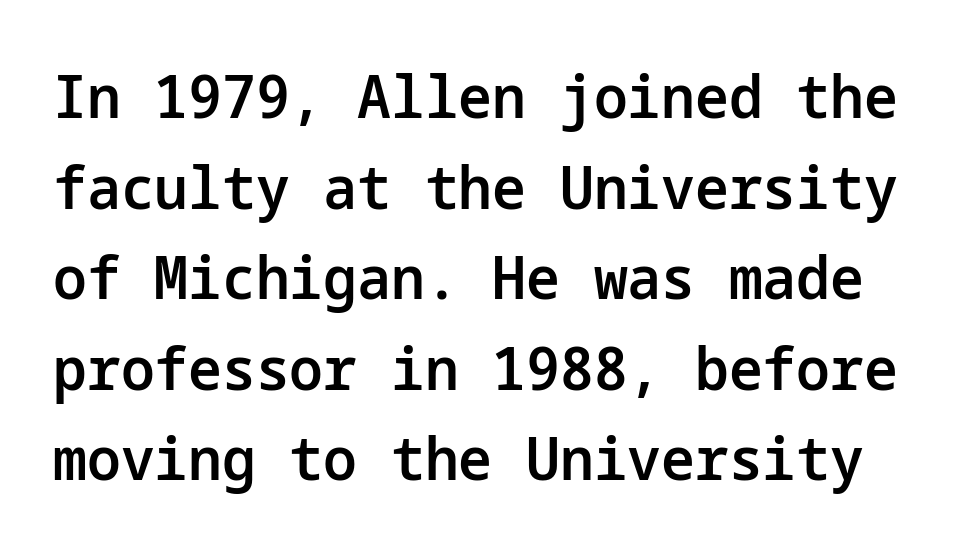
{"serif": "no", "italic": "no", "bold": "semi", "weight": "semibold", "width": "normal", "stroke_contrast": "low", "x_height": "medium", "underline": "no", "line_spacing": "normal", "line_spacing_ratio": 1.51, "letter_spacing": "normal", "letter_spacing_em": 0.0, "glyph_px": 60}
